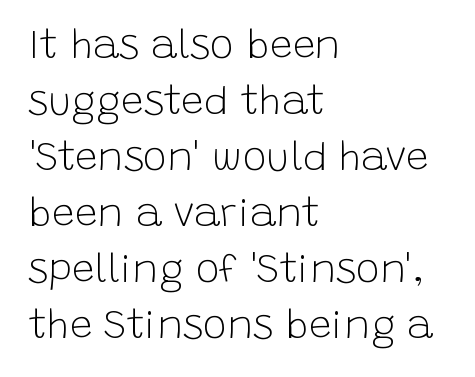
The image shows 40 px light sans-serif type, upright; set left-aligned, normal line spacing (1.4x), normal letter spacing, not underlined; low stroke contrast and a large x-height.
